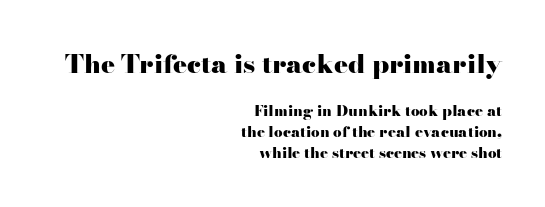
The words here are not underlined. Every character sits straight up, as roman type does. If you squint, the top block still reads clearly — it's the larger of the two. Typesetter's note: full bold, strokes at maximum text heaviness. The ragged edge is on the left, which tells us the setting is flush right. If you measured baseline to baseline, you'd find a middling distance.
